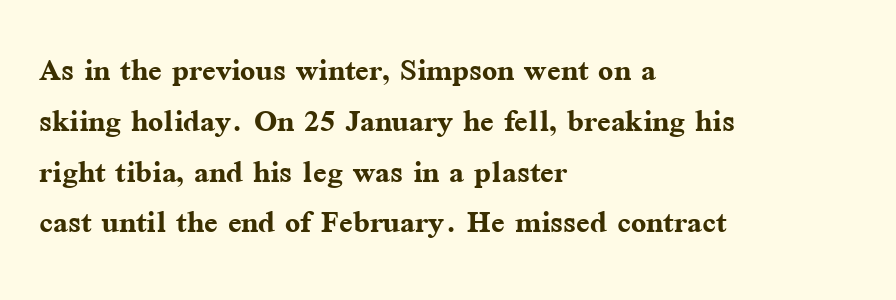
{"serif": "yes", "italic": "no", "bold": "yes", "weight": "semibold", "width": "normal", "stroke_contrast": "medium", "x_height": "medium", "monospaced": "no", "underline": "no", "align": "left", "line_spacing": "normal", "line_spacing_ratio": 1.27, "letter_spacing": "normal", "letter_spacing_em": 0.0, "glyph_px": 40}
